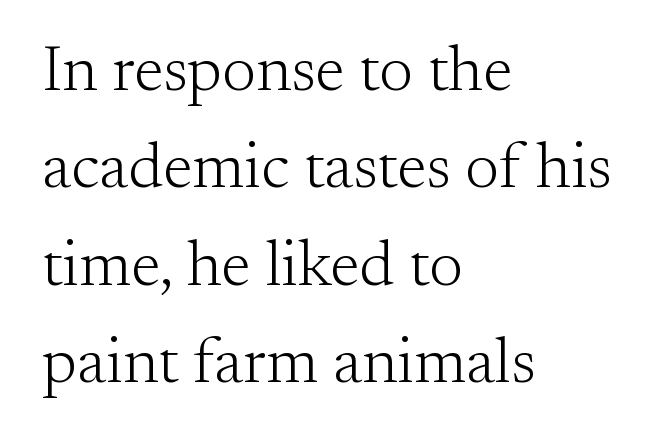
The rendering uses natural spacing where letterforms have individual widths. The characters display serif detailing at their extremities. The words here are not underlined. The paragraph has a hard left edge and a soft right edge. The strokes carry an ordinary text weight at most. This is roman type, the default non-slanted kind.
